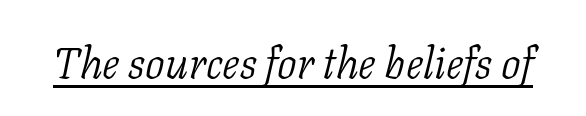
The image shows 44 px light serif type, italic (leaning right); set normal letter spacing, underlined; low stroke contrast and a medium x-height.
